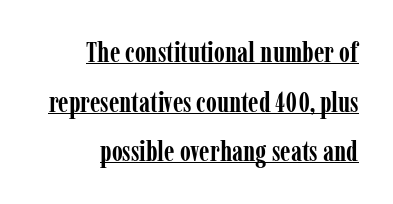
{"serif": "yes", "italic": "no", "bold": "yes", "weight": "semibold", "width": "condensed", "stroke_contrast": "low", "x_height": "medium", "monospaced": "no", "underline": "yes", "align": "right", "line_spacing_ratio": 1.77, "letter_spacing": "normal", "letter_spacing_em": 0.0, "glyph_px": 28}
